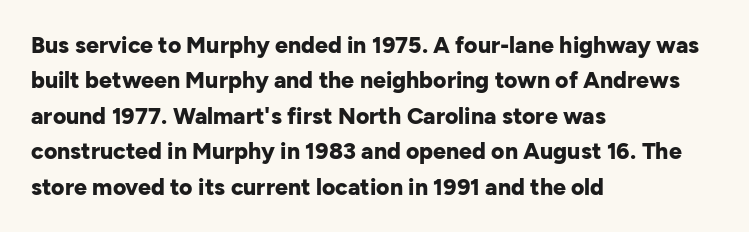
Q: Is the text bold? A: Yes.
Q: Is the text italic (slanted)? A: No, it is upright.
Q: Is the text underlined? A: No.
Q: How is the paragraph aligned? A: Left-aligned.
Q: Is the spacing between letters normal or unusually wide? A: Normal.
Q: Is the spacing between lines tight, normal or loose? A: Normal.
